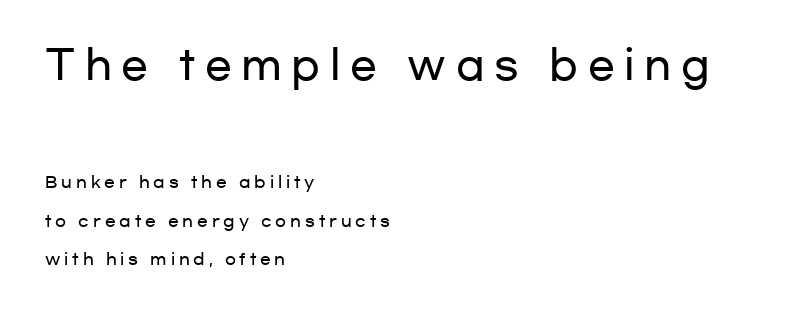
Q: Is the text italic (slanted)? A: No, it is upright.
Q: Is the typeface a serif or a sans-serif typeface? A: Sans-serif.
Q: Is the text underlined? A: No.
Q: How is the paragraph aligned? A: Left-aligned.
Q: Is the spacing between letters normal or unusually wide? A: Unusually wide.
Q: Is the spacing between lines tight, normal or loose? A: Loose.
Q: Which block of text is set in a larger size, the first (top) or the second (bottom)? A: The first (top) one.
Q: Width (condensed, normal, or wide)? A: Wide.
Q: Stroke contrast? A: Low.
Q: x-height? A: Medium.
Q: Monospaced? A: No.
